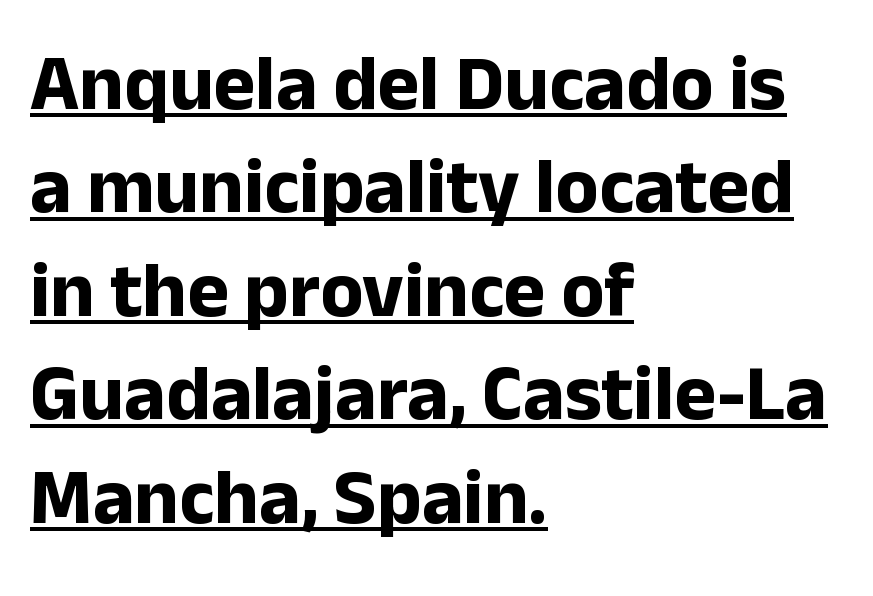
The image shows 79 px bold sans-serif type, upright; set left-aligned, normal line spacing (1.31x), normal letter spacing, underlined; low stroke contrast and a medium x-height.
